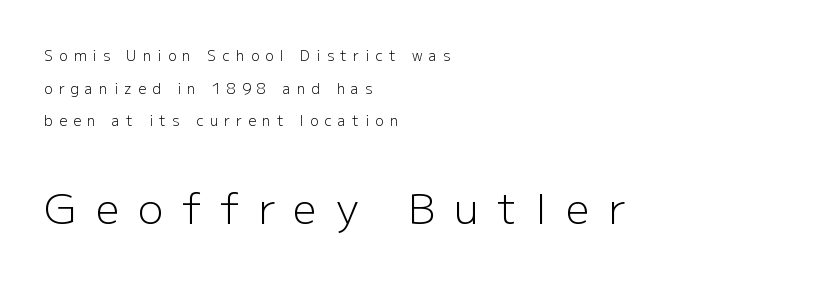
The image shows 42 px light sans-serif type, upright; set left-aligned, loose line spacing (2.33x), unusually wide letter spacing (+0.45 em), not underlined; the second (bottom) block is 3.0x larger; low stroke contrast and a medium x-height.
